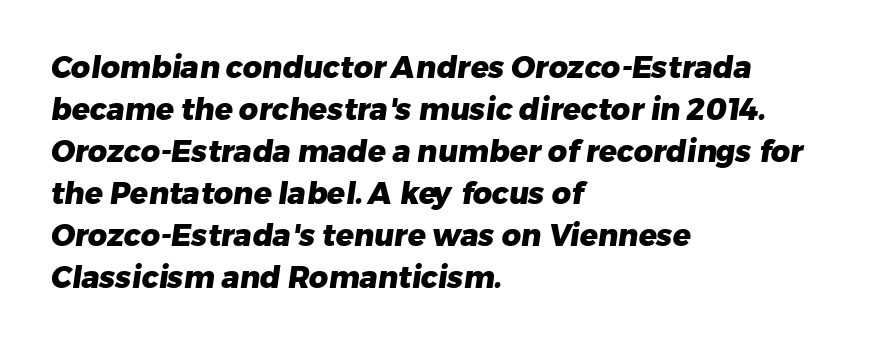
{"serif": "no", "bold": "yes", "weight": "heavy", "width": "normal", "stroke_contrast": "low", "x_height": "medium", "monospaced": "no", "underline": "no", "align": "left", "line_spacing": "normal", "line_spacing_ratio": 1.4, "letter_spacing": "normal", "letter_spacing_em": 0.0, "glyph_px": 30}
